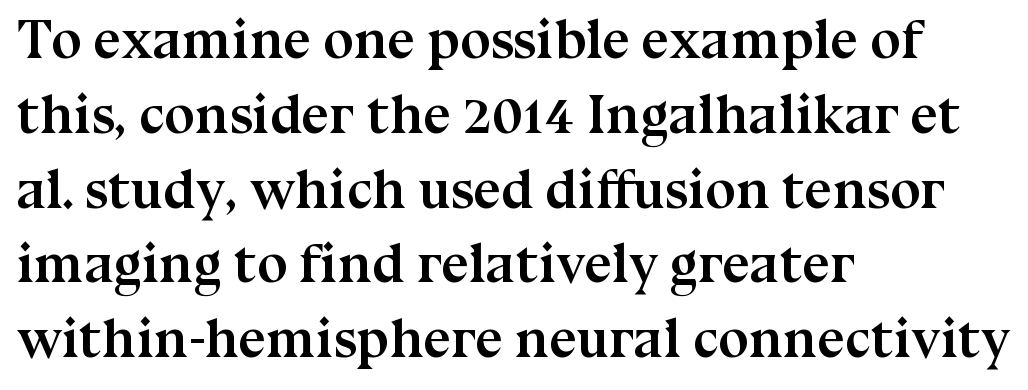
The image shows 55 px semibold serif type, upright; set left-aligned, normal line spacing (1.36x), normal letter spacing, not underlined; medium stroke contrast and a medium x-height.
